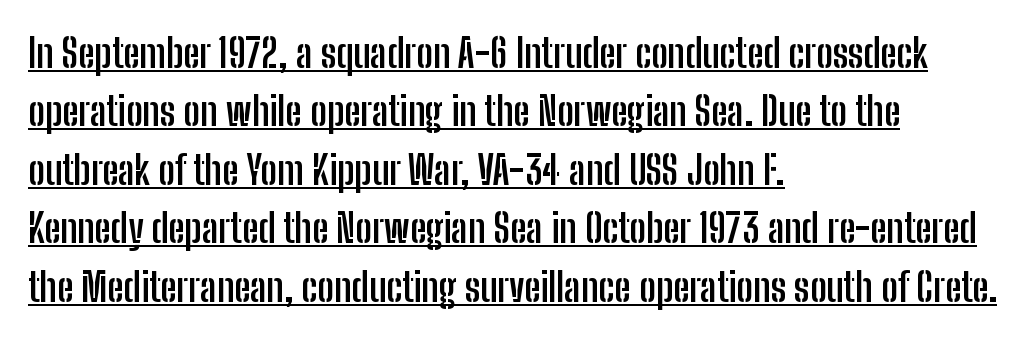
Horizontally, the lines are justified to the leading edge only. The text was rendered using a sans face with plain stroke endings. Is the letter spacing exaggerated? No — it looks like the ordinary default. Heavy-handed strokes throughout: this text is bold.
